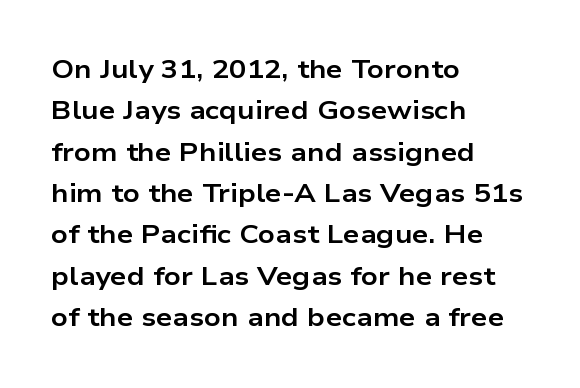
Q: Is the text bold? A: Yes.
Q: Is the text italic (slanted)? A: No, it is upright.
Q: Is the text underlined? A: No.
Q: How is the paragraph aligned? A: Left-aligned.
Q: Is the spacing between letters normal or unusually wide? A: Normal.
Q: Is the spacing between lines tight, normal or loose? A: Normal.
